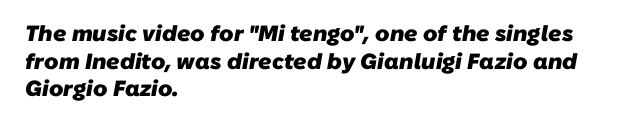
Q: Is the text bold? A: Yes.
Q: Is the text underlined? A: No.
Q: How is the paragraph aligned? A: Left-aligned.
Q: Is the spacing between letters normal or unusually wide? A: Normal.
Q: Is the spacing between lines tight, normal or loose? A: Normal.
